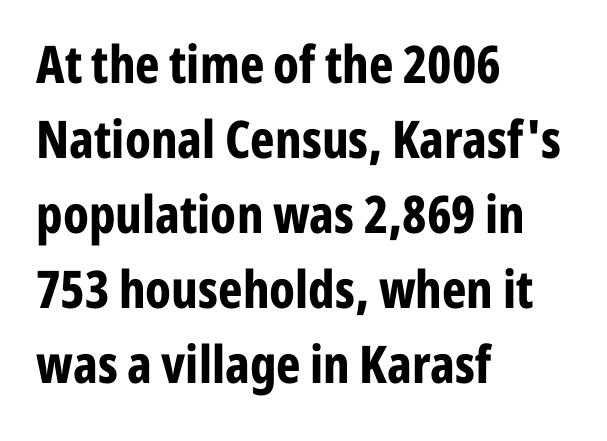
The image shows 52 px bold, condensed sans-serif type, upright; set left-aligned, normal line spacing (1.44x), normal letter spacing, not underlined; low stroke contrast and a medium x-height.
